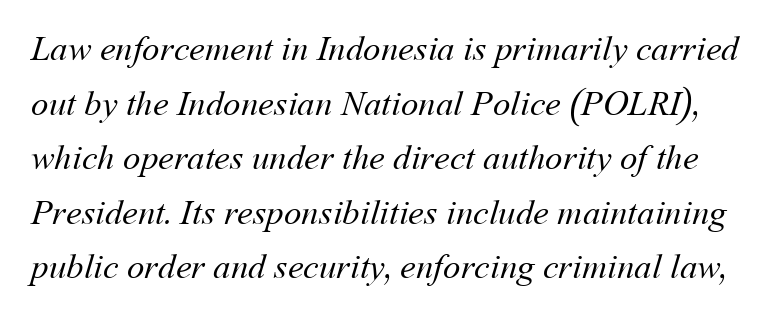
The characters are drawn with everyday or finer stroke widths. Lines of text with bare space underneath. Does extra space separate the letters? No, they use regular spacing. The rendering uses natural spacing where letterforms have individual widths. Line spacing here is normal.
